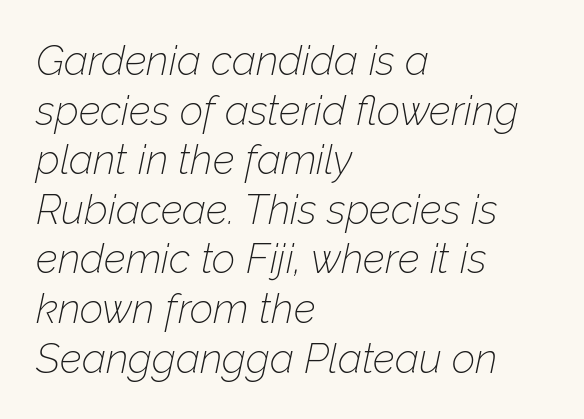
Q: Is the text bold? A: No.
Q: Is the text italic (slanted)? A: Yes, it leans right by about 12 degrees.
Q: Is the text underlined? A: No.
Q: How is the paragraph aligned? A: Left-aligned.
Q: Is the spacing between letters normal or unusually wide? A: Normal.
Q: Width (condensed, normal, or wide)? A: Normal.
Q: Stroke contrast? A: Low.
Q: x-height? A: Medium.
Q: Monospaced? A: No.
